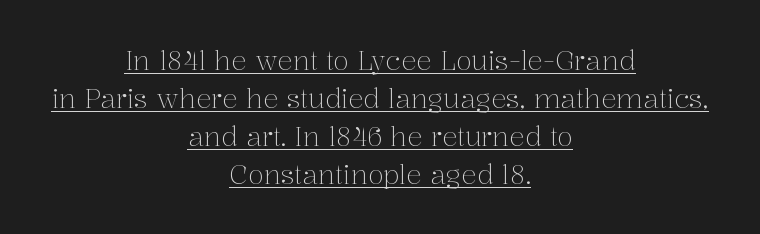
{"italic": "no", "bold": "no", "underline": "yes", "align": "center", "line_spacing": "normal", "line_spacing_ratio": 1.46, "letter_spacing": "normal", "letter_spacing_em": 0.0, "glyph_px": 26}
